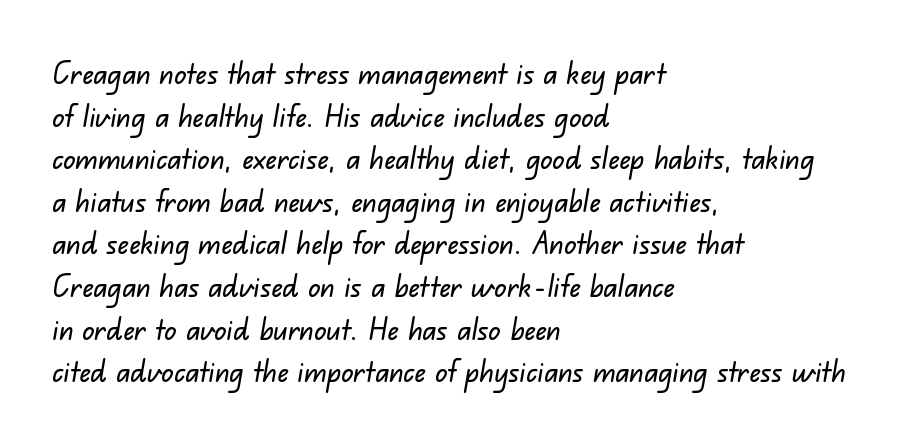
{"serif": "no", "width": "normal", "stroke_contrast": "low", "x_height": "small", "monospaced": "no", "underline": "no", "align": "left", "line_spacing": "normal", "line_spacing_ratio": 1.42, "letter_spacing": "normal", "letter_spacing_em": 0.0, "glyph_px": 30}
